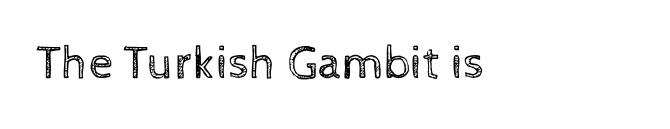
The image shows 48 px regular-weight type, upright; set normal letter spacing, not underlined; a medium x-height.
